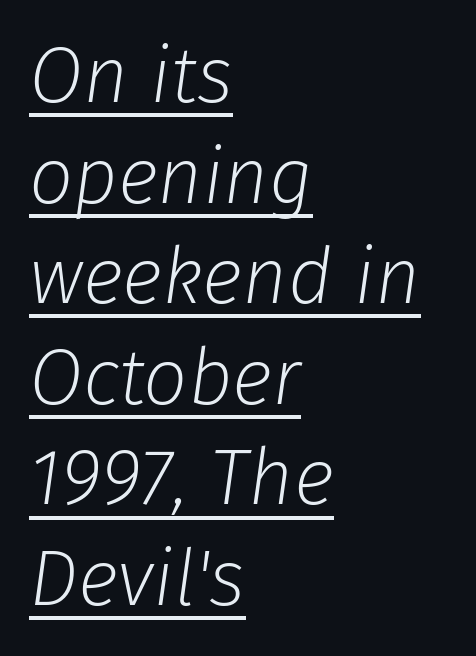
The image shows 78 px light type, italic (leaning right); set left-aligned, normal line spacing (1.29x), normal letter spacing, underlined; low stroke contrast and a medium x-height.
